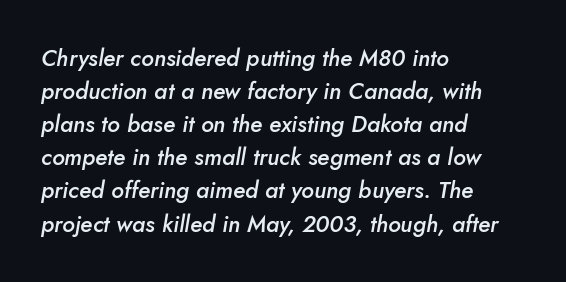
The image shows 23 px text type, italic (leaning right); set left-aligned, normal line spacing (1.44x), normal letter spacing, not underlined.
